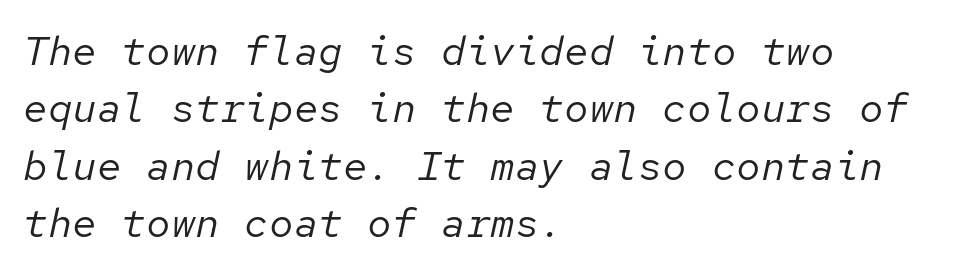
Rendered with sloped, italic letterforms. Stem width sits at or under what a default text font uses. In CSS terms this would be text-align: left. The rendering uses typewriter-style spacing with identical character cells. Each new line begins a customary step beneath the previous one.
